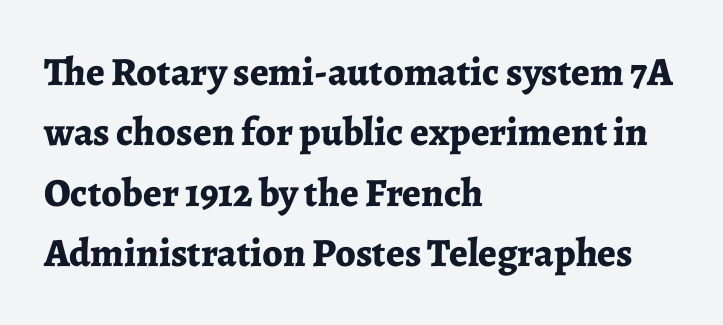
The image shows 40 px bold serif type, upright; set left-aligned, normal line spacing (1.51x), normal letter spacing, not underlined; low stroke contrast and a medium x-height.
